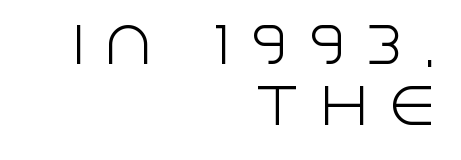
Q: Is the text bold? A: No.
Q: Is the text italic (slanted)? A: No, it is upright.
Q: Is the typeface a serif or a sans-serif typeface? A: Sans-serif.
Q: Is the text underlined? A: No.
Q: How is the paragraph aligned? A: Right-aligned.
Q: Is the spacing between letters normal or unusually wide? A: Unusually wide.
Q: Is the spacing between lines tight, normal or loose? A: Normal.
Q: Width (condensed, normal, or wide)? A: Normal.
Q: x-height? A: Large.
Q: Monospaced? A: No.
